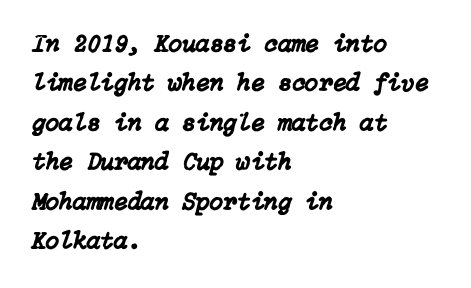
Q: Is the text italic (slanted)? A: Yes, it leans right by about 15 degrees.
Q: Is the text underlined? A: No.
Q: How is the paragraph aligned? A: Left-aligned.
Q: Is the spacing between letters normal or unusually wide? A: Normal.
Q: Is the spacing between lines tight, normal or loose? A: Normal.
